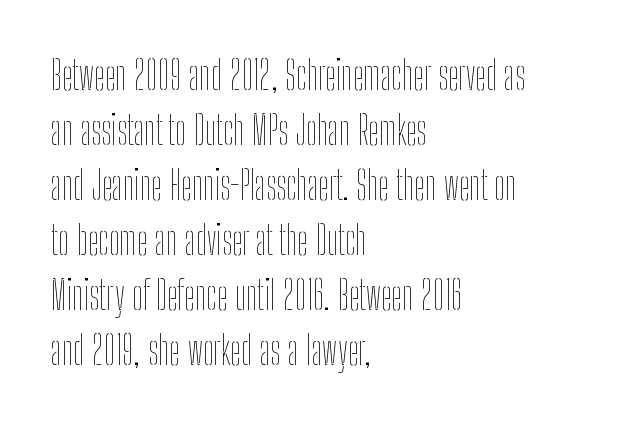
The image shows 39 px thin, condensed type, upright; set left-aligned, normal line spacing (1.41x), normal letter spacing, not underlined; low stroke contrast and a medium x-height.
